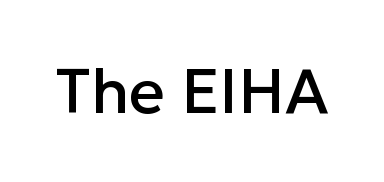
The image shows 63 px sans-serif type, upright; set normal letter spacing, not underlined; low stroke contrast and a medium x-height.
